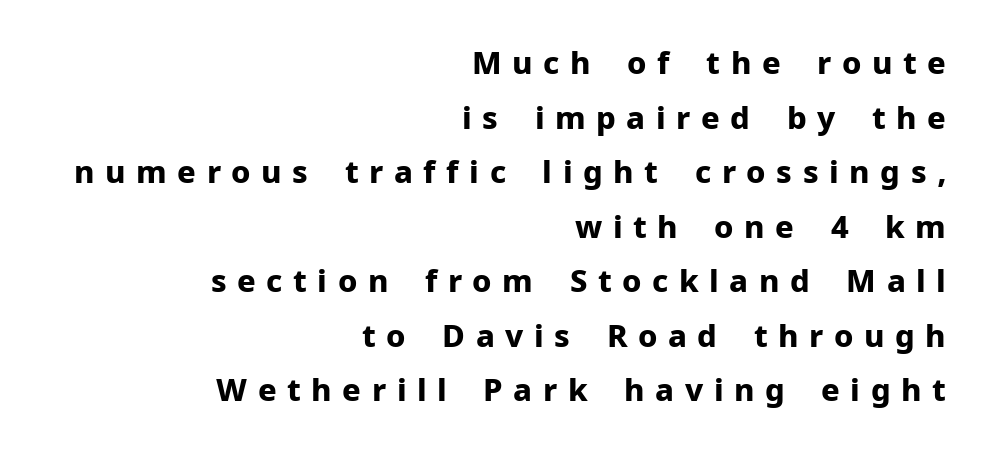
{"serif": "no", "italic": "no", "bold": "yes", "weight": "bold", "width": "normal", "stroke_contrast": "low", "x_height": "medium", "monospaced": "no", "underline": "no", "align": "right", "line_spacing_ratio": 1.76, "letter_spacing": "wide", "letter_spacing_em": 0.34, "glyph_px": 31}
